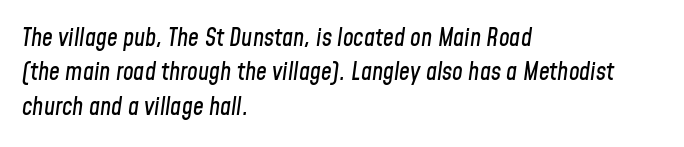
Q: Is the text italic (slanted)? A: Yes, it leans right by about 8 degrees.
Q: Is the text underlined? A: No.
Q: How is the paragraph aligned? A: Left-aligned.
Q: Is the spacing between letters normal or unusually wide? A: Normal.
Q: Is the spacing between lines tight, normal or loose? A: Normal.
